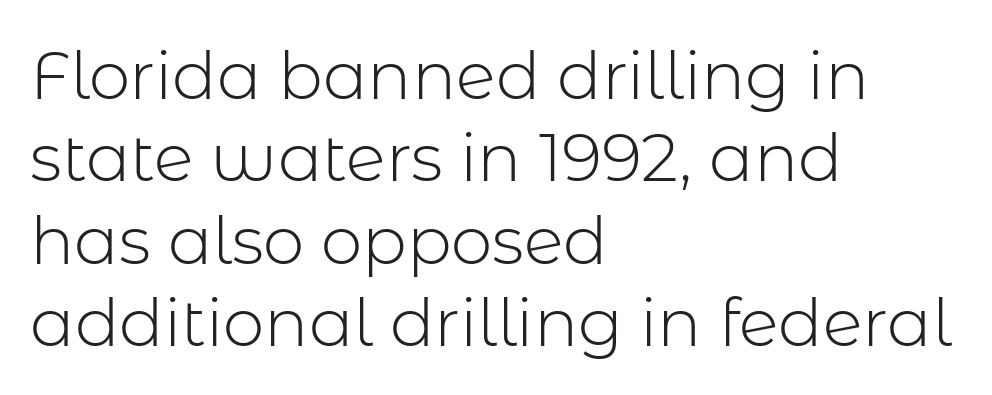
These lines are set flush left with a ragged right edge. The passage shown is typeset with a sans-serif family. Words appear dense and cohesive because spacing is normal. Bold? No — there's no thickening of the strokes. Spacing verdict: proportional, widths tailored to each character.
